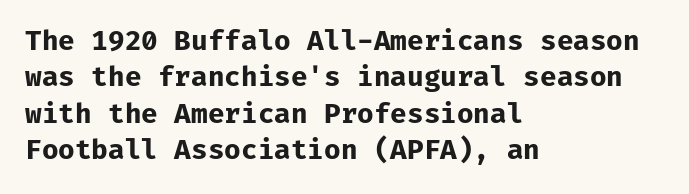
Q: Is the text bold? A: Yes.
Q: Is the text italic (slanted)? A: No, it is upright.
Q: Is the text underlined? A: No.
Q: How is the paragraph aligned? A: Left-aligned.
Q: Is the spacing between letters normal or unusually wide? A: Normal.
Q: Is the spacing between lines tight, normal or loose? A: Normal.
